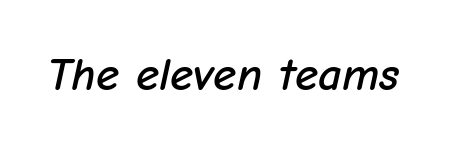
Q: Is the text italic (slanted)? A: Yes, it leans right by about 12 degrees.
Q: Is the text underlined? A: No.
Q: Is the spacing between letters normal or unusually wide? A: Normal.
Q: Width (condensed, normal, or wide)? A: Normal.
Q: Stroke contrast? A: Low.
Q: x-height? A: Medium.
Q: Monospaced? A: No.
